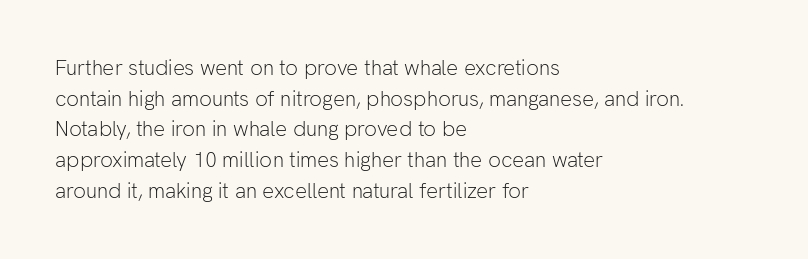
The image shows 21 px text type, upright; set left-aligned, normal line spacing (1.46x), normal letter spacing, not underlined.
